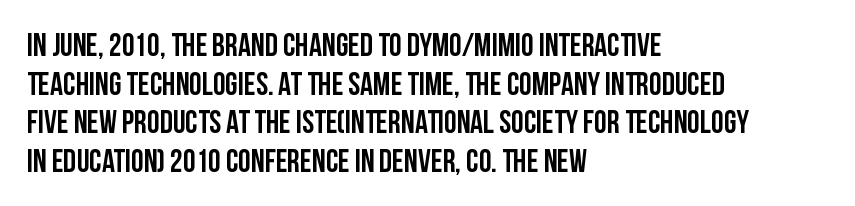
{"serif": "no", "italic": "no", "width": "condensed", "stroke_contrast": "low", "x_height": "large", "monospaced": "no", "underline": "no", "align": "left", "line_spacing_ratio": 1.21, "letter_spacing": "normal", "letter_spacing_em": 0.0, "glyph_px": 32}
